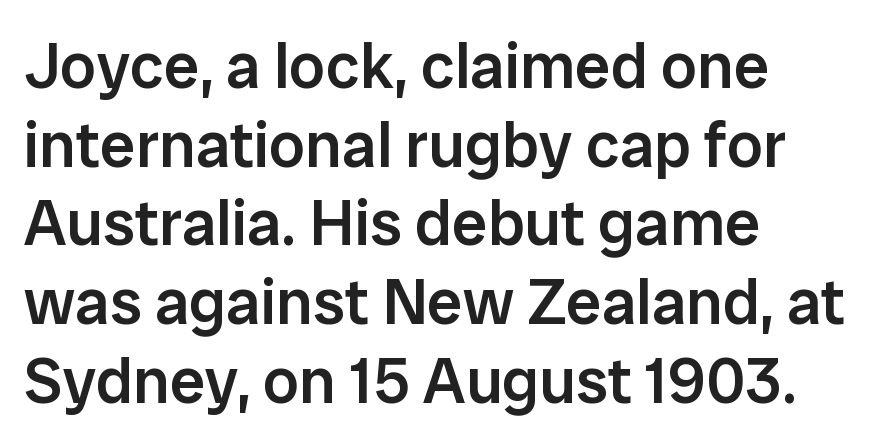
A typesetter would label this face a sans. Do the characters align in a grid? No, the font is proportional. Clear beneath every line of the passage. Every stem runs plumb, perpendicular to the baseline. Is the type bold? Partly — it's a semibold, heavier than regular but not fully bold.
